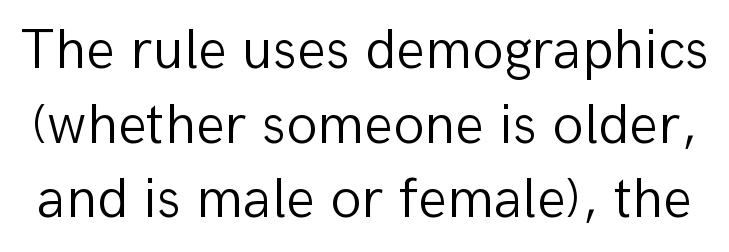
{"serif": "no", "italic": "no", "bold": "no", "weight": "light", "width": "normal", "stroke_contrast": "low", "x_height": "medium", "monospaced": "no", "underline": "no", "line_spacing": "normal", "line_spacing_ratio": 1.31, "letter_spacing": "normal", "letter_spacing_em": 0.0, "glyph_px": 57}
